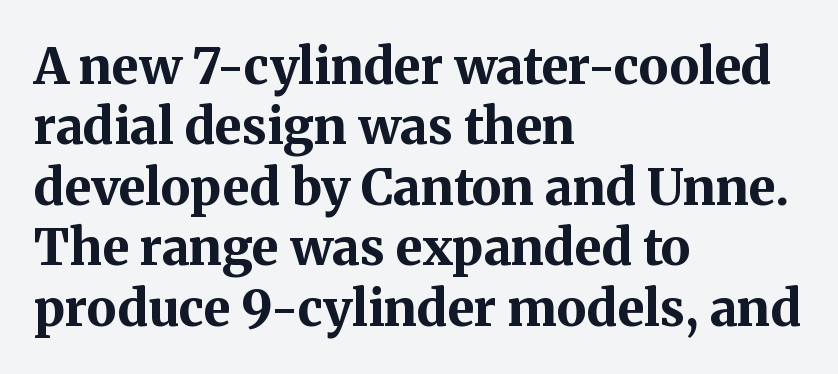
Q: Is the text bold? A: Yes.
Q: Is the text italic (slanted)? A: No, it is upright.
Q: Is the typeface a serif or a sans-serif typeface? A: Serif.
Q: Is the text underlined? A: No.
Q: How is the paragraph aligned? A: Left-aligned.
Q: Is the spacing between letters normal or unusually wide? A: Normal.
Q: Width (condensed, normal, or wide)? A: Normal.
Q: Stroke contrast? A: Medium.
Q: x-height? A: Medium.
Q: Monospaced? A: No.
